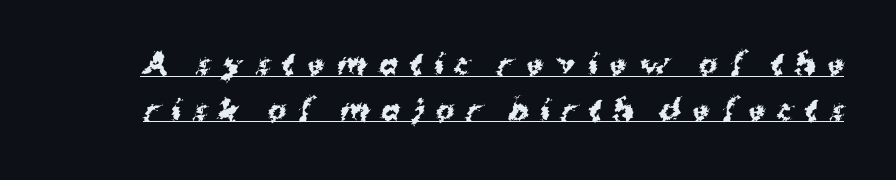
{"serif": "no", "bold": "yes", "weight": "bold", "width": "normal", "stroke_contrast": "medium", "x_height": "medium", "monospaced": "no", "underline": "yes", "line_spacing": "normal", "line_spacing_ratio": 1.63, "letter_spacing": "wide", "letter_spacing_em": 0.42, "glyph_px": 28}
